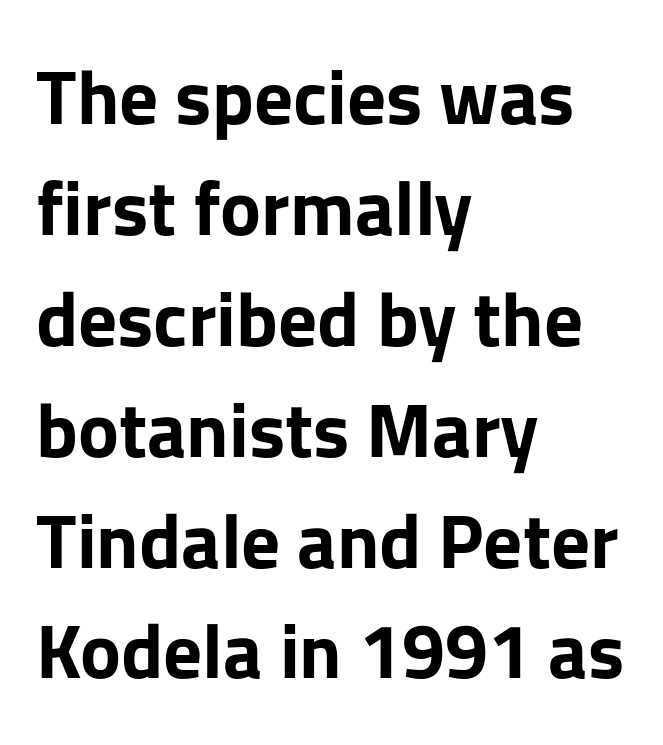
Q: Is the text bold? A: Yes.
Q: Is the text italic (slanted)? A: No, it is upright.
Q: Is the typeface a serif or a sans-serif typeface? A: Sans-serif.
Q: Is the text underlined? A: No.
Q: How is the paragraph aligned? A: Left-aligned.
Q: Is the spacing between letters normal or unusually wide? A: Normal.
Q: Is the spacing between lines tight, normal or loose? A: Normal.
Q: Width (condensed, normal, or wide)? A: Normal.
Q: Stroke contrast? A: Low.
Q: x-height? A: Medium.
Q: Monospaced? A: No.
